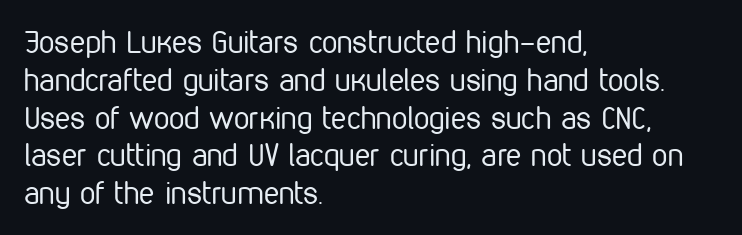
Q: Is the text bold? A: No.
Q: Is the text italic (slanted)? A: No, it is upright.
Q: Is the typeface a serif or a sans-serif typeface? A: Sans-serif.
Q: Is the text underlined? A: No.
Q: How is the paragraph aligned? A: Left-aligned.
Q: Is the spacing between letters normal or unusually wide? A: Normal.
Q: Width (condensed, normal, or wide)? A: Condensed.
Q: Stroke contrast? A: Low.
Q: x-height? A: Medium.
Q: Monospaced? A: No.
